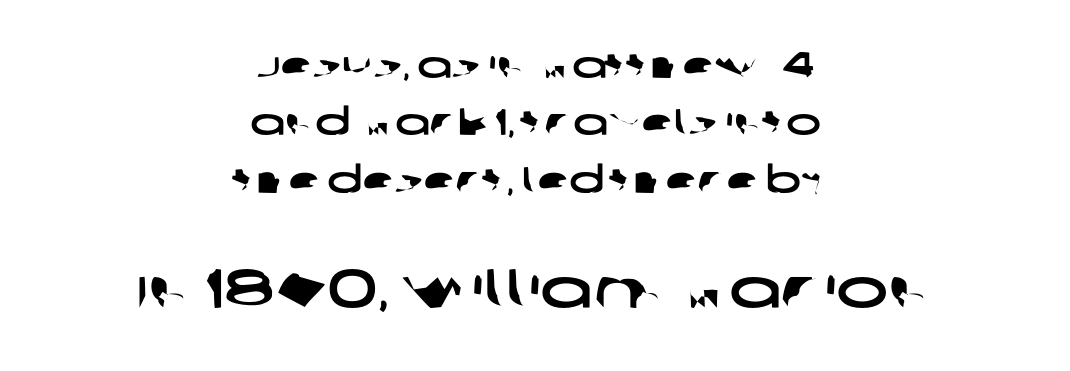
Stroke terminals: plain, sans-serif. The vertical gap from one line to the next is medium. Spacing verdict: proportional, widths tailored to each character. The passage shown has conventional tracking throughout. Nobody drew a line under any word here.
